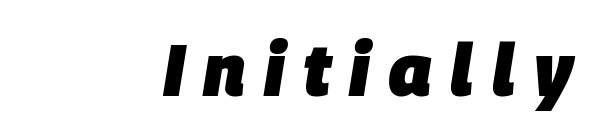
Q: Is the text bold? A: Yes.
Q: Is the text italic (slanted)? A: Yes, it leans right by about 9 degrees.
Q: Is the text underlined? A: No.
Q: How is the paragraph aligned? A: Right-aligned.
Q: Is the spacing between letters normal or unusually wide? A: Unusually wide.
Q: Width (condensed, normal, or wide)? A: Normal.
Q: Stroke contrast? A: Low.
Q: x-height? A: Large.
Q: Monospaced? A: No.
